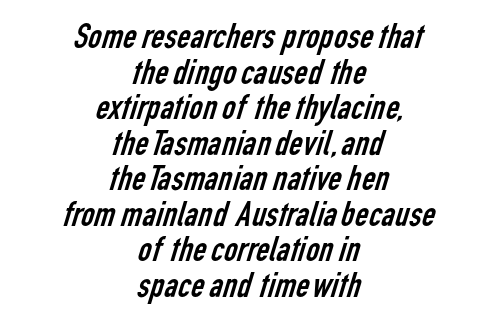
The gaps between neighbouring characters are ordinary and unremarkable. No word sits above an underline. The vertical gap from one line to the next is small. Horizontally, the lines are justified to the midpoint only. A typesetter would label this face a sans. Stroke thickness stays within the range of a standard reading face or lighter.
